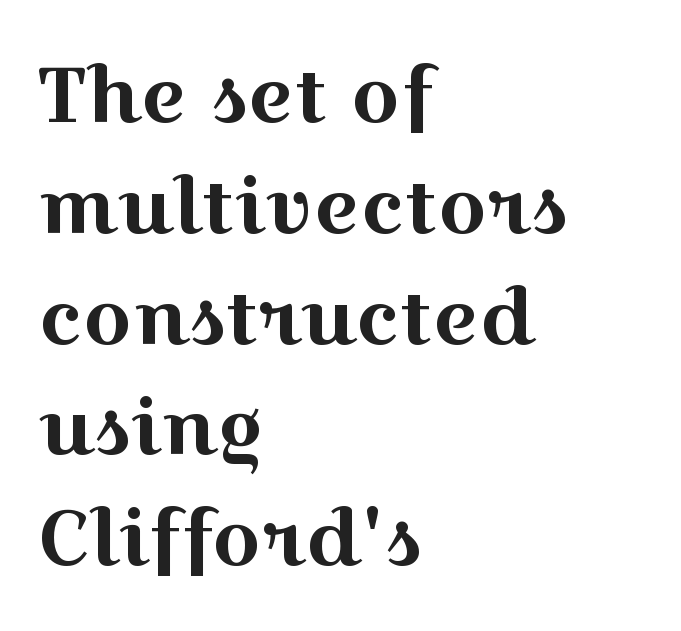
The type is set solid horizontally, with unmodified tracking. Ascenders rise straight up at ninety degrees. Little horizontal feet cap the strokes, marking this as serif type. Think of a printed novel: that variable character pitch is what you see here. Words float on clear page, feet unadorned.
